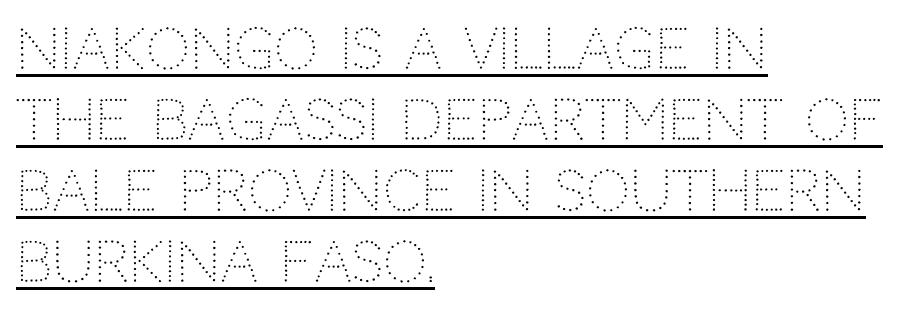
{"serif": "no", "italic": "no", "bold": "no", "weight": "light", "width": "normal", "stroke_contrast": "low", "x_height": "large", "monospaced": "no", "underline": "yes", "align": "left", "line_spacing": "normal", "line_spacing_ratio": 1.29, "letter_spacing": "normal", "letter_spacing_em": 0.0, "glyph_px": 55}
